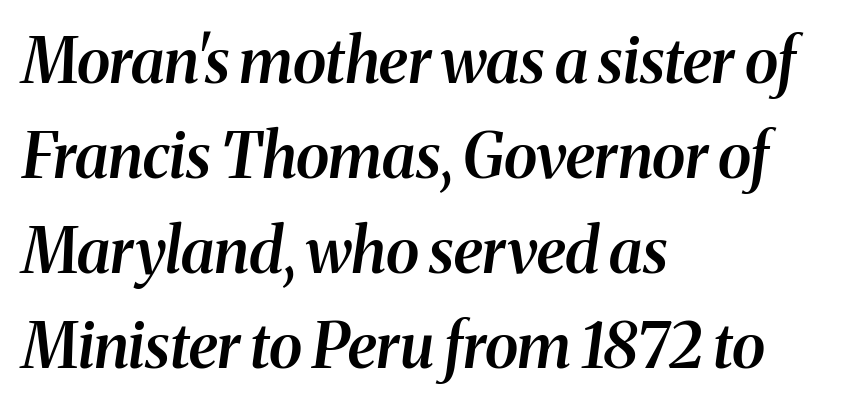
The rendering uses natural spacing where letterforms have individual widths. In terms of letterform style, serifs are clearly present. Descenders are the only things crossing below the line. A bit beefed up — I'd call it semibold rather than bold. The vertical gap from one line to the next is medium. Observe the ordinary spacing: letters are neighbours, not strangers.
